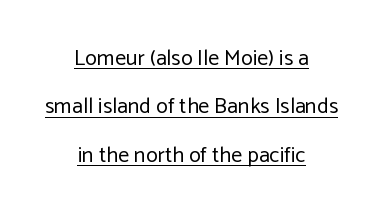
{"italic": "no", "bold": "no", "underline": "yes", "align": "center", "line_spacing": "loose", "line_spacing_ratio": 2.2, "letter_spacing": "normal", "letter_spacing_em": 0.0, "glyph_px": 22}
